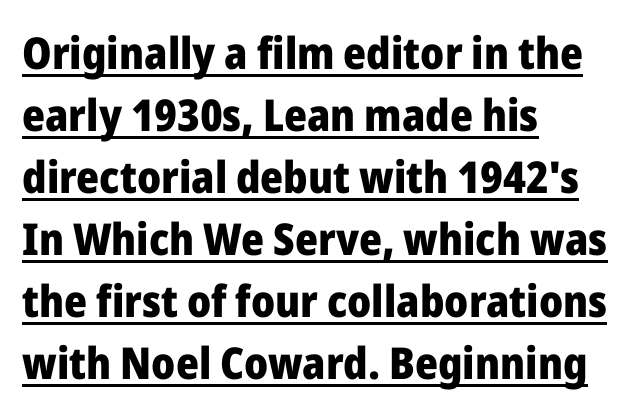
Posture: vertical. This sample has the flowing, uneven cadence of proportional lettering. Caption: lettering with a line underneath. Font category for this specimen: sans-serif.
